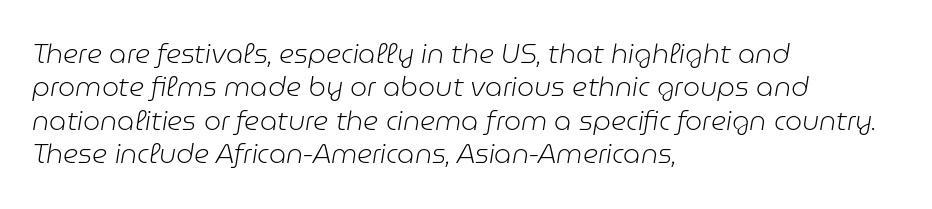
The text block is weighted toward the left margin, trailing off unevenly rightward. Each word holds together tightly as a unit, with standard inter-letter gaps. Does the lettering tilt? It does — this is italic. Stem width sits at or under what a default text font uses. Type without underlining.
